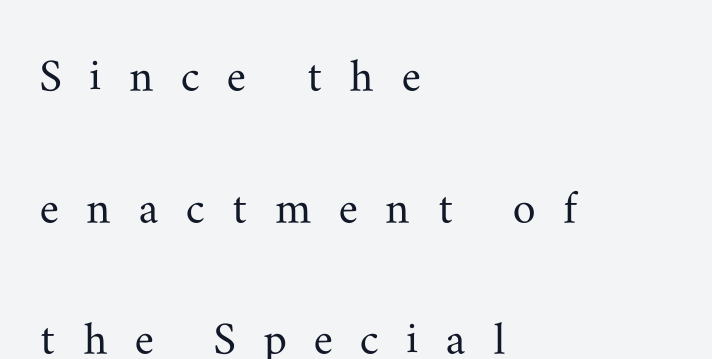
{"serif": "yes", "italic": "no", "width": "wide", "stroke_contrast": "medium", "x_height": "small", "monospaced": "no", "underline": "no", "align": "left", "line_spacing": "loose", "line_spacing_ratio": 2.31, "letter_spacing": "wide", "letter_spacing_em": 0.48, "glyph_px": 57}
